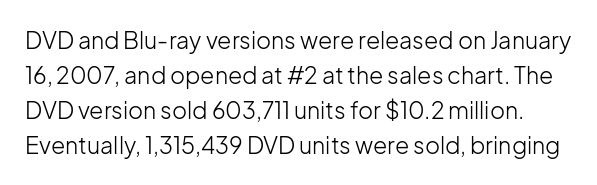
Q: Is the text bold? A: No.
Q: Is the text italic (slanted)? A: No, it is upright.
Q: Is the text underlined? A: No.
Q: Is the spacing between letters normal or unusually wide? A: Normal.
Q: Is the spacing between lines tight, normal or loose? A: Normal.
